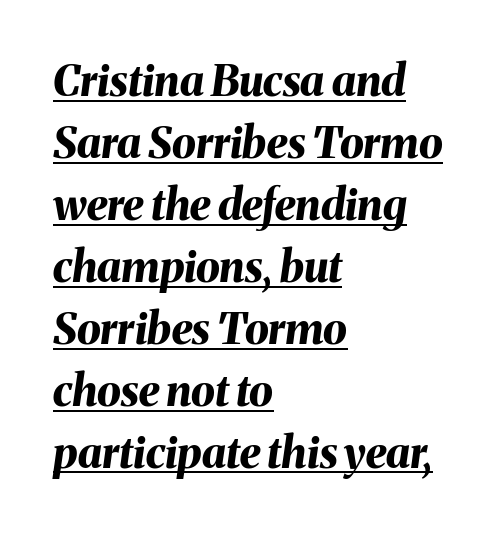
Q: Is the text bold? A: Yes.
Q: Is the text italic (slanted)? A: Yes, it leans right by about 8 degrees.
Q: Is the text underlined? A: Yes.
Q: How is the paragraph aligned? A: Left-aligned.
Q: Is the spacing between letters normal or unusually wide? A: Normal.
Q: Is the spacing between lines tight, normal or loose? A: Normal.
Q: Width (condensed, normal, or wide)? A: Normal.
Q: Stroke contrast? A: Medium.
Q: x-height? A: Medium.
Q: Monospaced? A: No.
